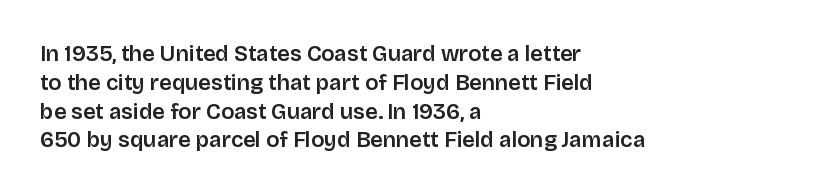
The image shows 22 px text type, upright; set left-aligned, normal line spacing (1.31x), normal letter spacing, not underlined.
